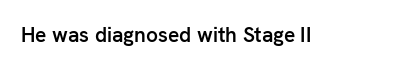
Q: Is the text bold? A: Semi-bold.
Q: Is the text italic (slanted)? A: No, it is upright.
Q: Is the text underlined? A: No.
Q: Is the spacing between letters normal or unusually wide? A: Normal.
